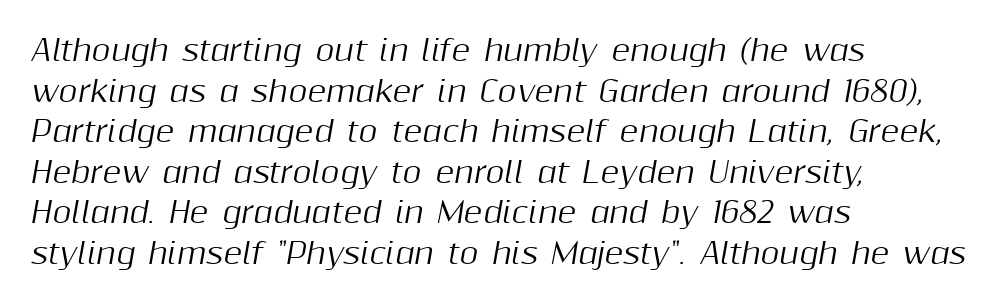
The image shows 29 px text type, italic (leaning right); set left-aligned, normal line spacing (1.4x), normal letter spacing, not underlined; medium stroke contrast and a medium x-height.
